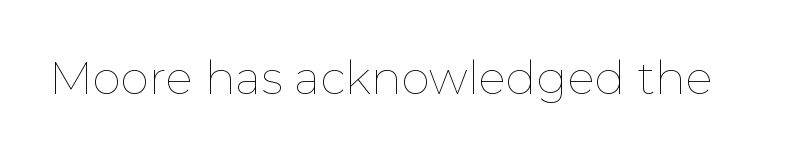
The image shows 46 px thin type, upright; set normal letter spacing, not underlined; low stroke contrast and a medium x-height.
